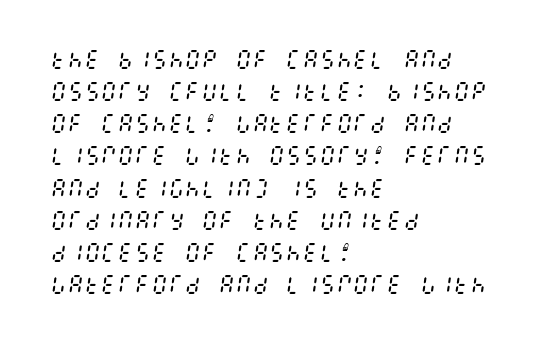
Q: Is the text bold? A: No.
Q: Is the text italic (slanted)? A: Yes, it leans right by about 8 degrees.
Q: Is the text underlined? A: No.
Q: How is the paragraph aligned? A: Left-aligned.
Q: Is the spacing between letters normal or unusually wide? A: Normal.
Q: Is the spacing between lines tight, normal or loose? A: Normal.
